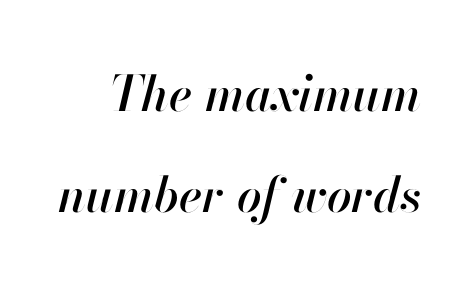
Q: Is the text italic (slanted)? A: Yes, it leans right by about 13 degrees.
Q: Is the text underlined? A: No.
Q: Is the spacing between letters normal or unusually wide? A: Normal.
Q: Is the spacing between lines tight, normal or loose? A: Loose.
Q: Width (condensed, normal, or wide)? A: Normal.
Q: Stroke contrast? A: High.
Q: x-height? A: Small.
Q: Monospaced? A: No.
